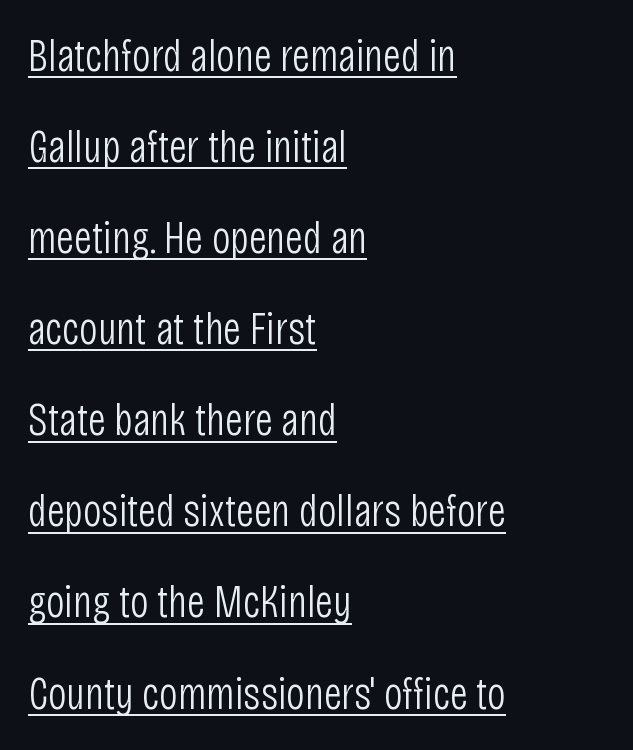
Q: Is the text bold? A: No.
Q: Is the text italic (slanted)? A: No, it is upright.
Q: Is the typeface a serif or a sans-serif typeface? A: Sans-serif.
Q: Is the text underlined? A: Yes.
Q: How is the paragraph aligned? A: Left-aligned.
Q: Is the spacing between letters normal or unusually wide? A: Normal.
Q: Is the spacing between lines tight, normal or loose? A: Loose.
Q: Width (condensed, normal, or wide)? A: Condensed.
Q: Stroke contrast? A: Low.
Q: x-height? A: Large.
Q: Monospaced? A: No.
